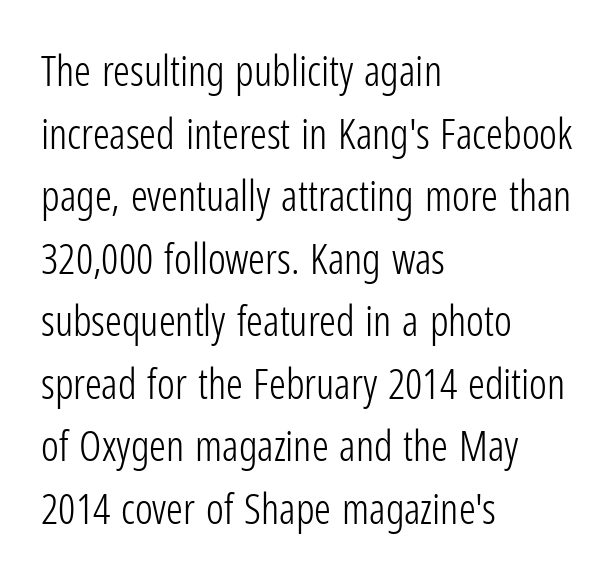
Q: Is the text bold? A: No.
Q: Is the text italic (slanted)? A: No, it is upright.
Q: Is the typeface a serif or a sans-serif typeface? A: Sans-serif.
Q: Is the text underlined? A: No.
Q: How is the paragraph aligned? A: Left-aligned.
Q: Is the spacing between letters normal or unusually wide? A: Normal.
Q: Is the spacing between lines tight, normal or loose? A: Normal.
Q: Width (condensed, normal, or wide)? A: Condensed.
Q: Stroke contrast? A: Low.
Q: x-height? A: Medium.
Q: Monospaced? A: No.
